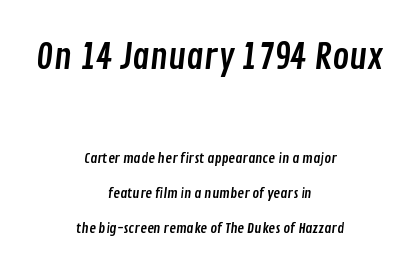
The image shows 35 px condensed sans-serif type; set centered, loose line spacing (2.47x), normal letter spacing, not underlined; the first (top) block is 2.5x larger; low stroke contrast and a medium x-height.
